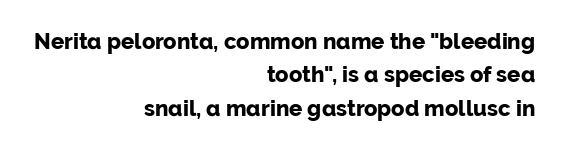
Typographic density is high because the face is bold. Line spacing here is normal. Visually the block forms a straight wall on the right and a jagged coastline on the left. The foot of each line stays bare and open. Quick note: not italic, upright.
